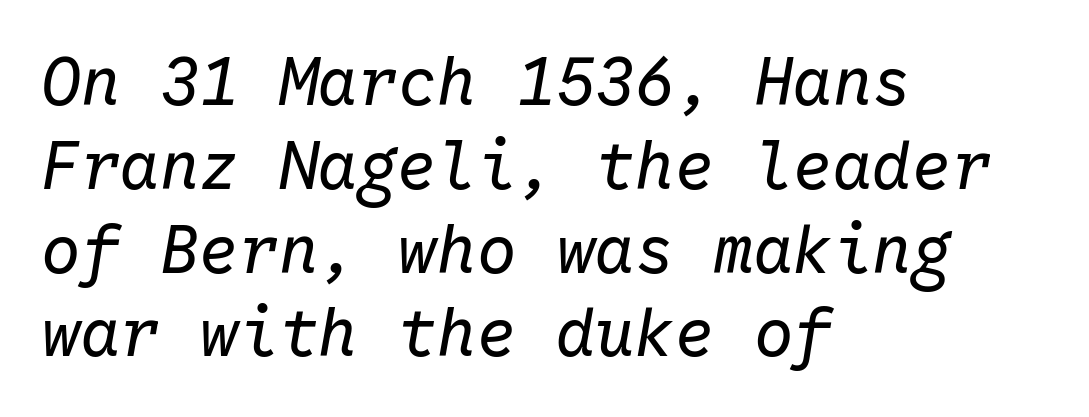
The image shows 66 px regular-weight type, italic (leaning right), monospaced; set left-aligned, normal line spacing (1.27x), normal letter spacing, not underlined; low stroke contrast and a medium x-height.
